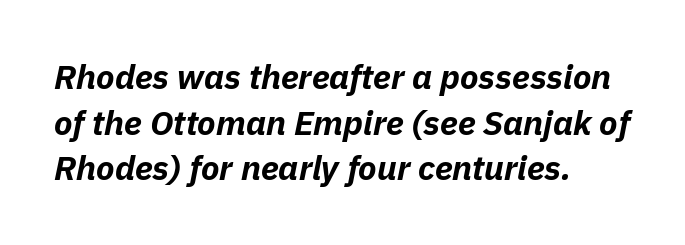
{"italic": "yes", "lean": "right", "slant_degrees": 11, "bold": "yes", "weight": "bold", "width": "normal", "stroke_contrast": "low", "x_height": "medium", "monospaced": "no", "underline": "no", "align": "left", "line_spacing": "normal", "line_spacing_ratio": 1.34, "letter_spacing": "normal", "letter_spacing_em": 0.0, "glyph_px": 34}
